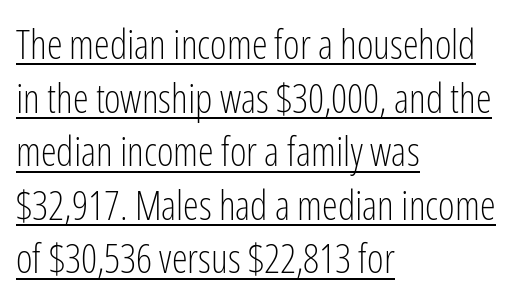
The image shows 40 px light, condensed sans-serif type, upright; set left-aligned, normal line spacing (1.34x), normal letter spacing, underlined; low stroke contrast and a medium x-height.
